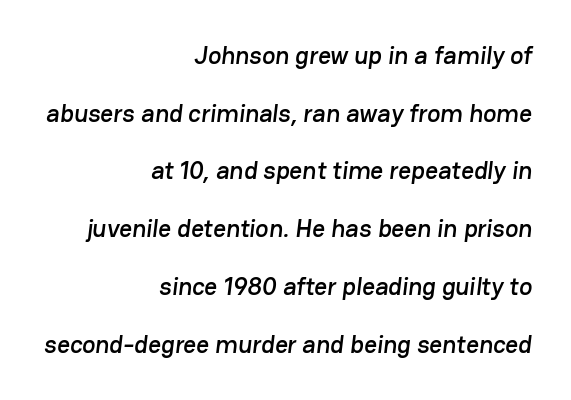
The image shows 25 px text type; set right-aligned, loose line spacing (2.31x), normal letter spacing, not underlined.
